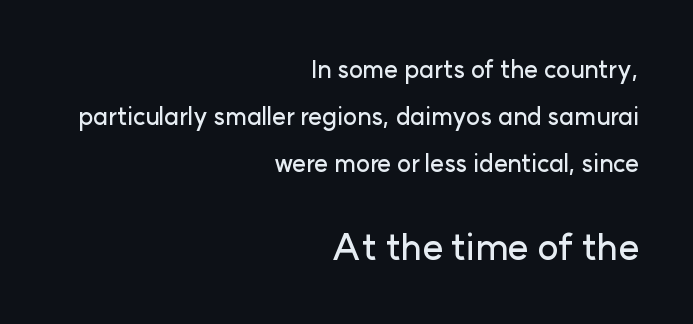
The image shows 36 px sans-serif type, upright; set right-aligned, loose line spacing (1.96x), normal letter spacing, not underlined; the second (bottom) block is 1.5x larger; low stroke contrast and a medium x-height.
